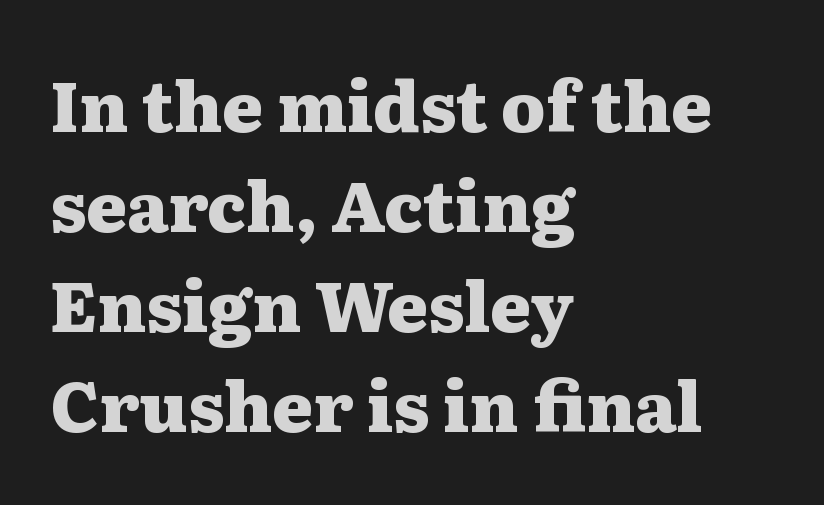
Just letters on the line, the space beneath them empty. The letters are bold, with thick, heavy strokes. Tracking value appears to be zero — textbook default spacing. Honestly, the row spacing looks completely unremarkable. Notice how the stems are strictly vertical — no italics here. Leftover space on each line is placed entirely after the last word.
